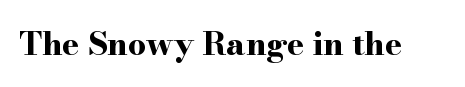
The image shows 32 px bold, wide serif type, upright; set normal letter spacing, not underlined; high stroke contrast and a small x-height.
